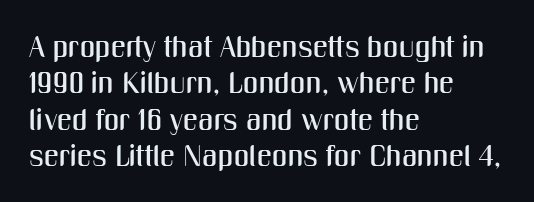
{"serif": "no", "italic": "no", "width": "condensed", "stroke_contrast": "medium", "x_height": "medium", "monospaced": "no", "underline": "no", "align": "left", "line_spacing_ratio": 1.21, "letter_spacing": "normal", "letter_spacing_em": 0.0, "glyph_px": 30}
